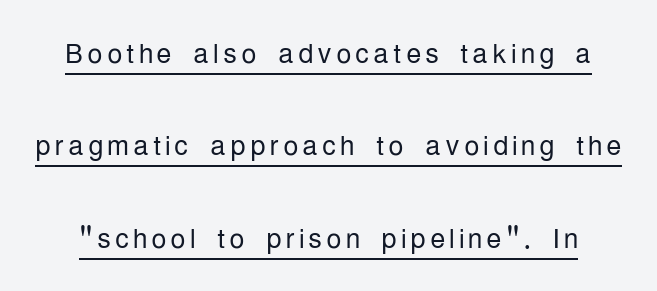
{"serif": "no", "italic": "no", "bold": "no", "weight": "light", "width": "condensed", "stroke_contrast": "low", "x_height": "medium", "monospaced": "no", "underline": "yes", "line_spacing": "loose", "line_spacing_ratio": 2.43, "glyph_px": 38}
